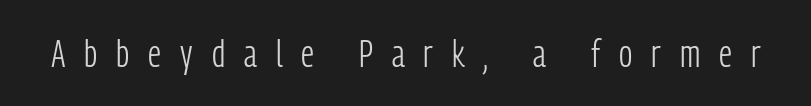
Rendered with straight, roman letterforms. The typeface chosen for these lines omits serifs. Stroke mass is kept to a normal reading level or below. Here the designer chose a conventional face with non-uniform glyph widths.
